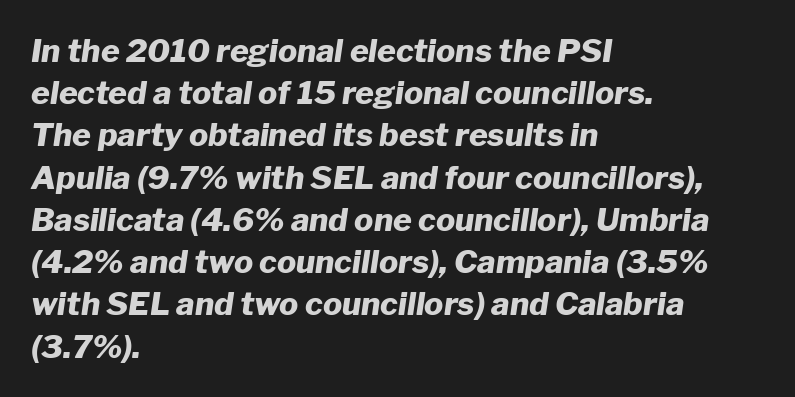
The image shows 32 px heavy type, italic (leaning right); set left-aligned, normal line spacing (1.32x), normal letter spacing, not underlined; low stroke contrast and a medium x-height.
